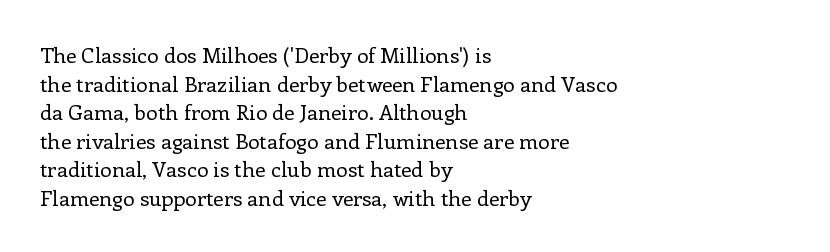
The image shows 21 px text type, upright; set left-aligned, normal line spacing (1.36x), normal letter spacing, not underlined.
